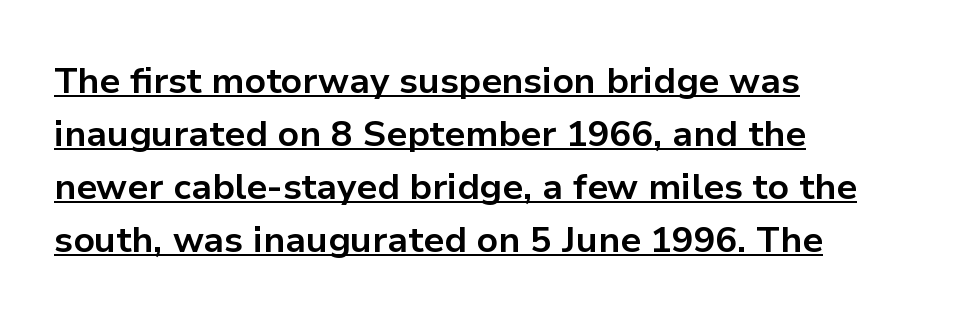
Nope, no serifs anywhere on these letters. Between one letter and the next there's only the usual sliver of space. These words are printed bold, with thick strokes throughout. The face used here appears with an underline applied. Honestly, the row spacing looks completely unremarkable.
